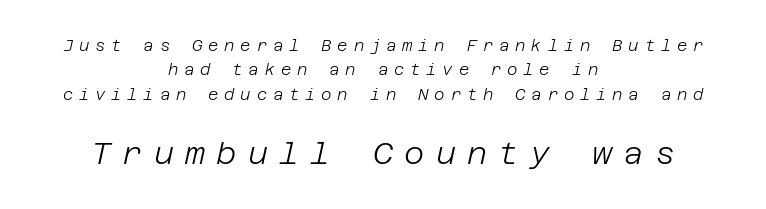
Visually the block forms a symmetrical silhouette, jagged on both flanks. Leading: standard. The face used here has a pronounced slope to its letters. Caption: upper text group reduced, lower text group enlarged.
